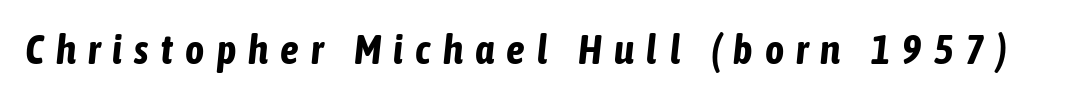
Q: Is the text bold? A: Yes.
Q: Is the text italic (slanted)? A: Yes, it leans right by about 6 degrees.
Q: Is the text underlined? A: No.
Q: Is the spacing between letters normal or unusually wide? A: Unusually wide.
Q: Width (condensed, normal, or wide)? A: Condensed.
Q: Stroke contrast? A: Low.
Q: x-height? A: Medium.
Q: Monospaced? A: No.
